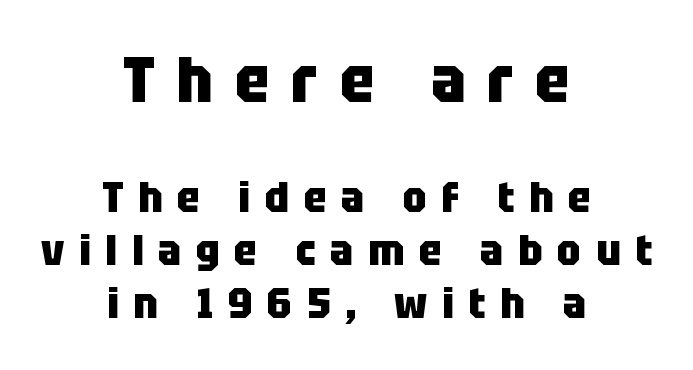
Varying glyph widths throughout — classic text-font behaviour. Every row of glyphs is offset so its center matches the block's center. Quick note: underline off. Every character sits straight up, as roman type does. The letterforms stand isolated, each surrounded by extra space.
